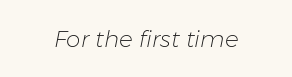
The image shows 23 px text type, italic (leaning right); set normal letter spacing, not underlined.
